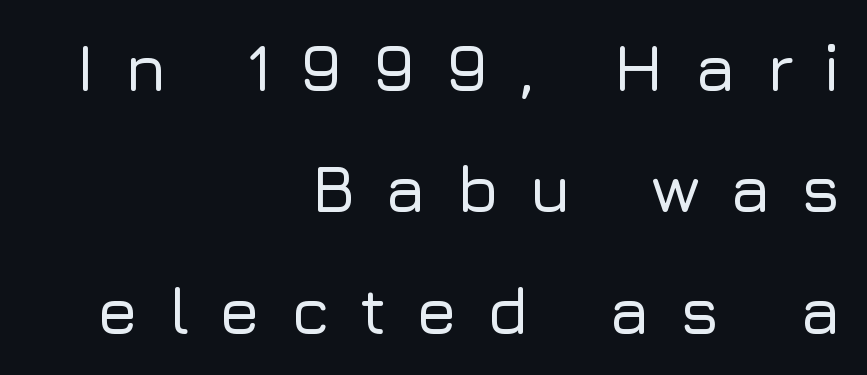
Anything drawn beneath the words? Only blank space. Where is the straight margin? On the right. The typography opts for an upright posture over an oblique one. A typesetter would call this proportional, since set widths differ per character. Stroke terminals: plain, sans-serif.
